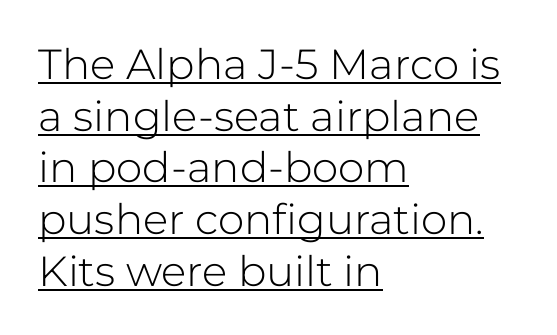
The image shows 42 px light sans-serif type, upright; set left-aligned, line spacing 1.23x, normal letter spacing, underlined; low stroke contrast and a medium x-height.
